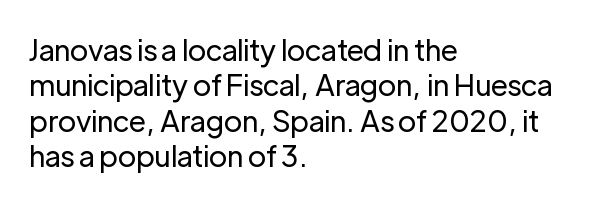
{"serif": "no", "italic": "no", "bold": "no", "weight": "regular", "width": "normal", "stroke_contrast": "low", "x_height": "medium", "monospaced": "no", "underline": "no", "align": "left", "line_spacing_ratio": 1.22, "letter_spacing": "normal", "letter_spacing_em": 0.0, "glyph_px": 29}
